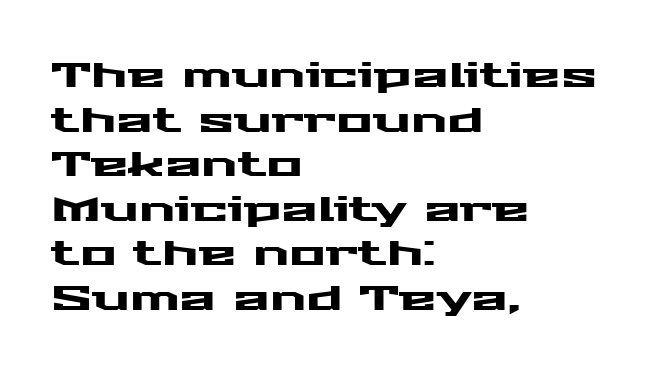
The image shows 34 px wide sans-serif type, upright; set left-aligned, normal line spacing (1.31x), normal letter spacing, not underlined; medium stroke contrast and a medium x-height.
